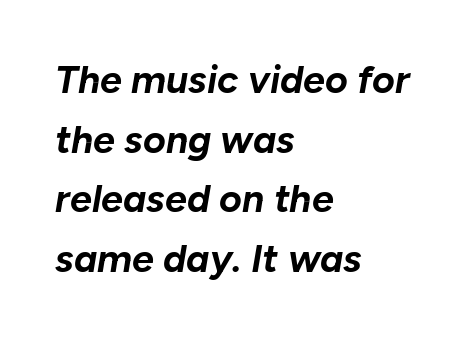
{"italic": "yes", "lean": "right", "slant_degrees": 10, "bold": "yes", "weight": "bold", "width": "normal", "stroke_contrast": "low", "x_height": "medium", "monospaced": "no", "underline": "no", "align": "left", "line_spacing": "normal", "line_spacing_ratio": 1.53, "letter_spacing": "normal", "letter_spacing_em": 0.0, "glyph_px": 39}
